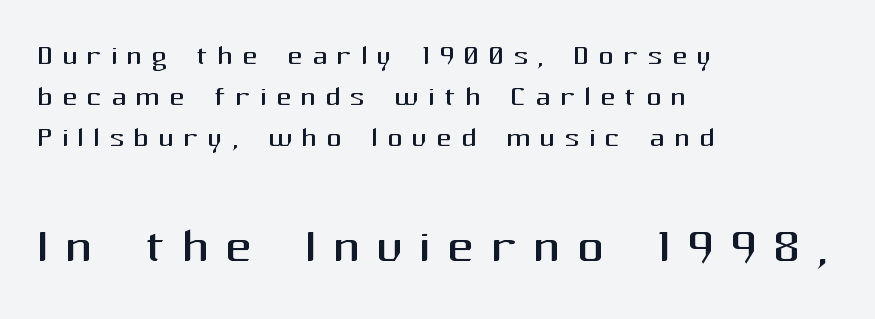
{"serif": "no", "italic": "no", "bold": "no", "weight": "regular", "width": "normal", "stroke_contrast": "medium", "x_height": "medium", "monospaced": "no", "underline": "no", "align": "left", "line_spacing": "tight", "line_spacing_ratio": 1.08, "letter_spacing": "wide", "letter_spacing_em": 0.24, "larger_block": "second", "size_ratio": 1.76, "glyph_px": 67}
